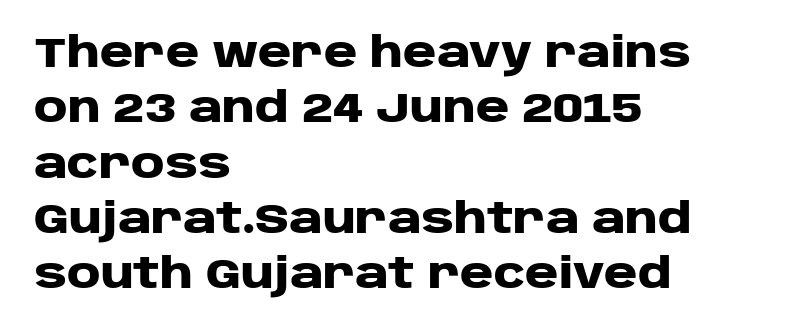
{"serif": "no", "italic": "no", "bold": "yes", "weight": "heavy", "width": "wide", "stroke_contrast": "low", "x_height": "large", "monospaced": "no", "underline": "no", "align": "left", "line_spacing": "normal", "line_spacing_ratio": 1.35, "letter_spacing": "normal", "letter_spacing_em": 0.0, "glyph_px": 41}
